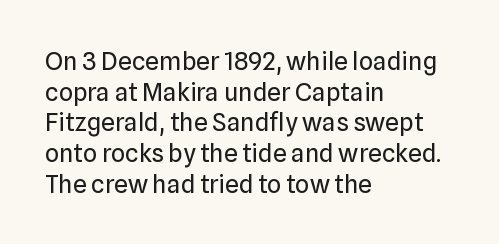
Q: Is the text bold? A: No.
Q: Is the text italic (slanted)? A: No, it is upright.
Q: Is the text underlined? A: No.
Q: How is the paragraph aligned? A: Left-aligned.
Q: Is the spacing between letters normal or unusually wide? A: Normal.
